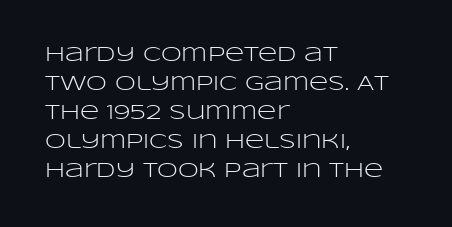
Q: Is the text bold? A: No.
Q: Is the text italic (slanted)? A: No, it is upright.
Q: Is the text underlined? A: No.
Q: How is the paragraph aligned? A: Left-aligned.
Q: Is the spacing between letters normal or unusually wide? A: Normal.
Q: Is the spacing between lines tight, normal or loose? A: Normal.
